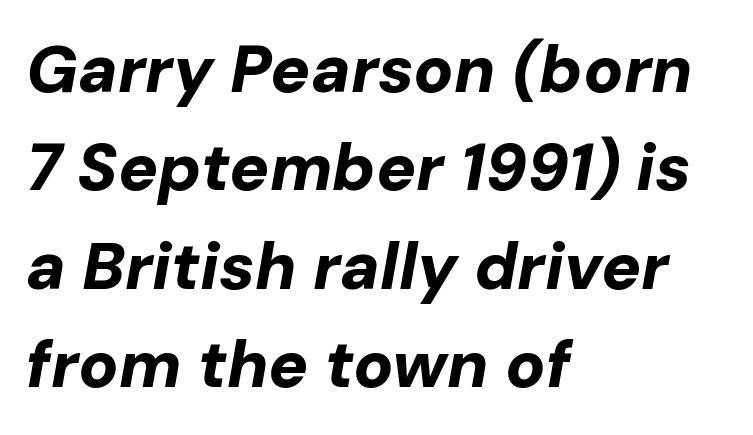
Q: Is the text bold? A: Yes.
Q: Is the text italic (slanted)? A: Yes, it leans right by about 10 degrees.
Q: Is the text underlined? A: No.
Q: How is the paragraph aligned? A: Left-aligned.
Q: Is the spacing between letters normal or unusually wide? A: Normal.
Q: Is the spacing between lines tight, normal or loose? A: Normal.
Q: Width (condensed, normal, or wide)? A: Normal.
Q: Stroke contrast? A: Low.
Q: x-height? A: Medium.
Q: Monospaced? A: No.
